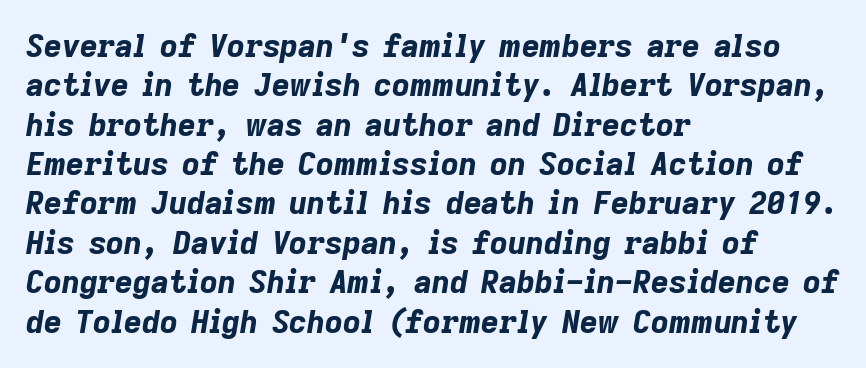
Q: Is the text bold? A: Yes.
Q: Is the text italic (slanted)? A: Yes, it leans right by about 9 degrees.
Q: Is the text underlined? A: No.
Q: How is the paragraph aligned? A: Left-aligned.
Q: Is the spacing between letters normal or unusually wide? A: Normal.
Q: Is the spacing between lines tight, normal or loose? A: Normal.
Q: Width (condensed, normal, or wide)? A: Normal.
Q: Stroke contrast? A: Low.
Q: x-height? A: Medium.
Q: Monospaced? A: No.
